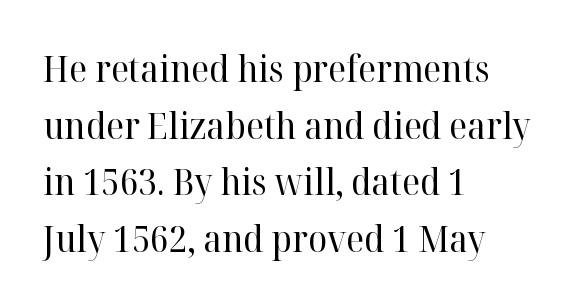
The image shows 36 px regular-weight serif type, upright; set left-aligned, normal line spacing (1.57x), normal letter spacing, not underlined; high stroke contrast and a medium x-height.
